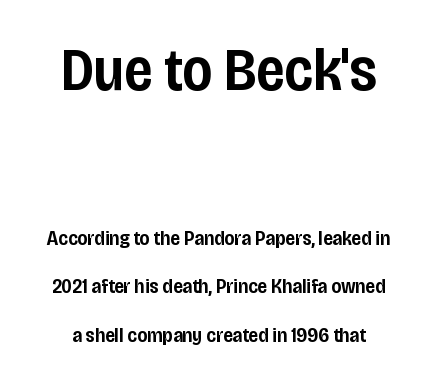
{"serif": "no", "italic": "no", "bold": "semi", "weight": "semibold", "width": "condensed", "stroke_contrast": "low", "x_height": "large", "monospaced": "no", "underline": "no", "align": "center", "line_spacing": "loose", "line_spacing_ratio": 2.31, "letter_spacing": "normal", "letter_spacing_em": 0.0, "larger_block": "first", "size_ratio": 2.95, "glyph_px": 62}
